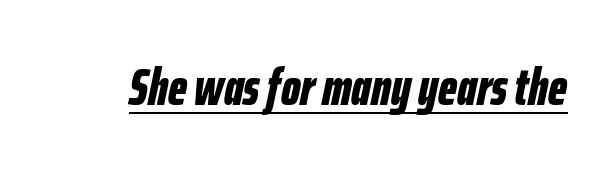
Q: Is the text bold? A: Yes.
Q: Is the text italic (slanted)? A: Yes, it leans right by about 12 degrees.
Q: Is the text underlined? A: Yes.
Q: Is the spacing between letters normal or unusually wide? A: Normal.
Q: Width (condensed, normal, or wide)? A: Condensed.
Q: Stroke contrast? A: Low.
Q: x-height? A: Medium.
Q: Monospaced? A: No.
